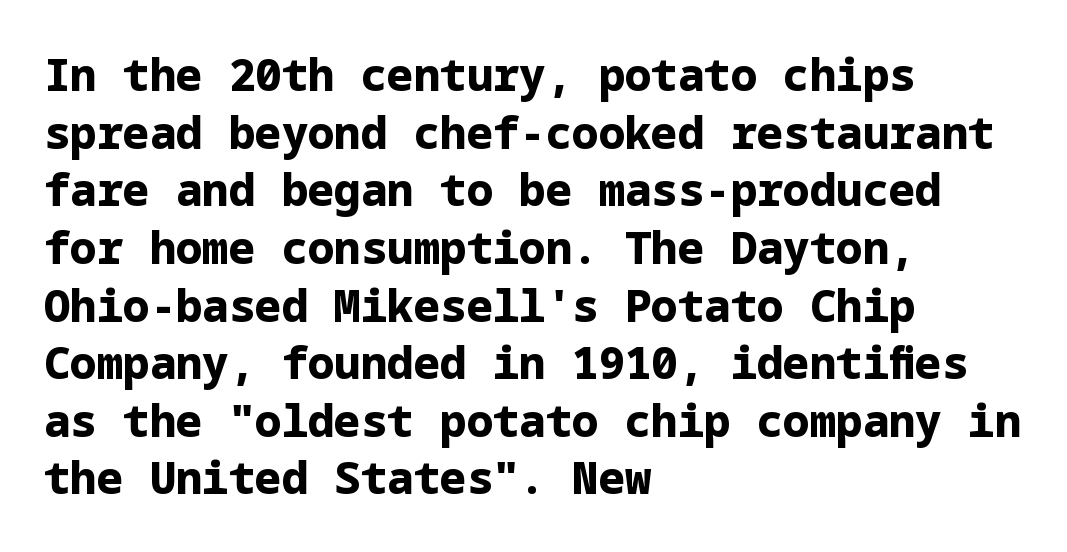
The image shows 44 px bold sans-serif type, upright; set left-aligned, normal line spacing (1.31x), normal letter spacing, not underlined; low stroke contrast and a medium x-height.
